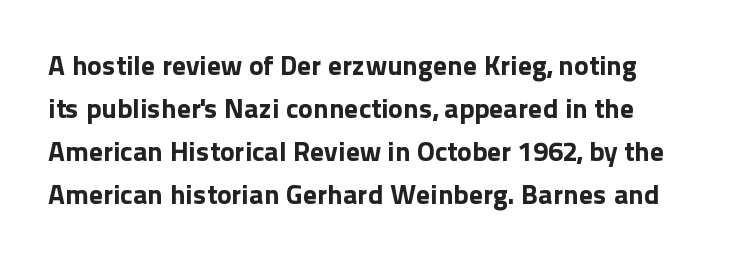
Q: Is the text bold? A: Yes.
Q: Is the text italic (slanted)? A: No, it is upright.
Q: Is the typeface a serif or a sans-serif typeface? A: Sans-serif.
Q: Is the text underlined? A: No.
Q: Is the spacing between letters normal or unusually wide? A: Normal.
Q: Is the spacing between lines tight, normal or loose? A: Normal.
Q: Width (condensed, normal, or wide)? A: Normal.
Q: x-height? A: Medium.
Q: Monospaced? A: No.
